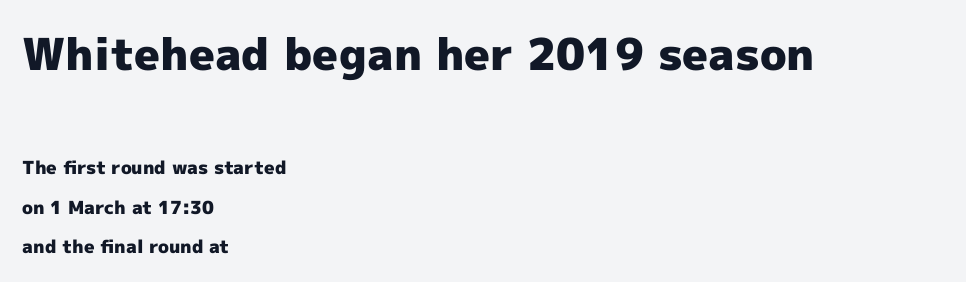
The image shows 44 px heavy sans-serif type, upright; set left-aligned, loose line spacing (2.2x), normal letter spacing, not underlined; the first (top) block is 2.44x larger; a medium x-height.
